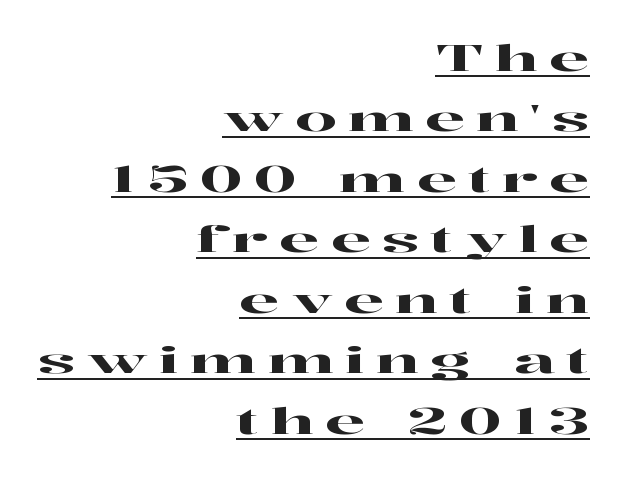
The image shows 36 px wide serif type, upright; set right-aligned, normal line spacing (1.68x), unusually wide letter spacing (+0.32 em), underlined; high stroke contrast and a medium x-height.
